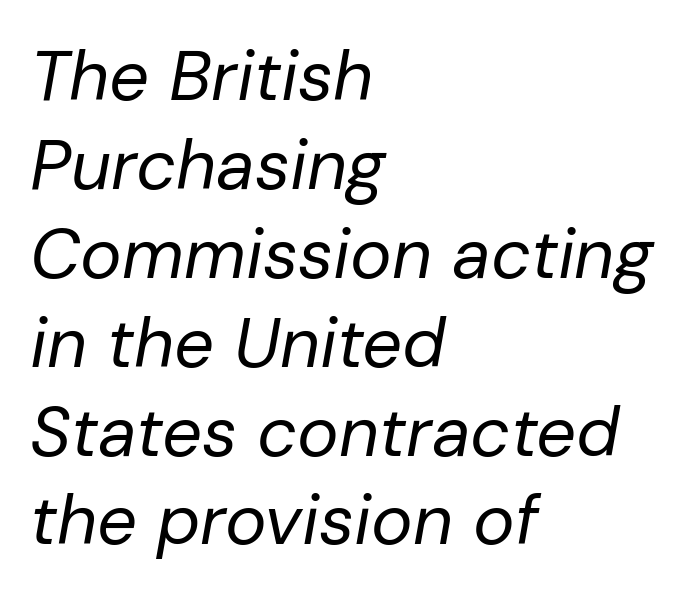
{"italic": "yes", "lean": "right", "slant_degrees": 10, "bold": "no", "weight": "regular", "width": "normal", "stroke_contrast": "low", "x_height": "medium", "monospaced": "no", "underline": "no", "align": "left", "line_spacing": "normal", "line_spacing_ratio": 1.27, "letter_spacing": "normal", "letter_spacing_em": 0.0, "glyph_px": 70}
